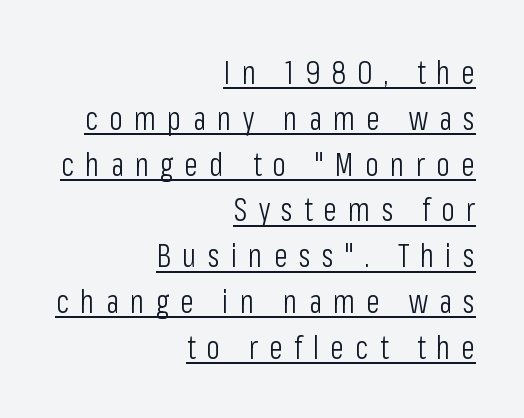
Q: Is the text bold? A: No.
Q: Is the text italic (slanted)? A: No, it is upright.
Q: Is the typeface a serif or a sans-serif typeface? A: Sans-serif.
Q: Is the text underlined? A: Yes.
Q: How is the paragraph aligned? A: Right-aligned.
Q: Is the spacing between letters normal or unusually wide? A: Unusually wide.
Q: Is the spacing between lines tight, normal or loose? A: Normal.
Q: Width (condensed, normal, or wide)? A: Condensed.
Q: Stroke contrast? A: Low.
Q: x-height? A: Medium.
Q: Monospaced? A: No.
